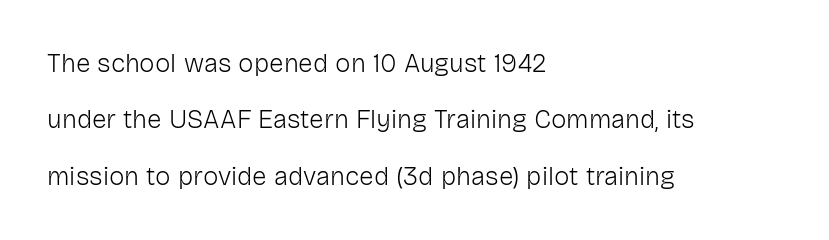
The line texture is even and compact thanks to regular tracking. Leading is clearly above the norm, producing a sparse column. It's the straight-up-and-down kind of type. Caption: multi-line text, flush left, ragged right. The space directly below the letters is spotless.
